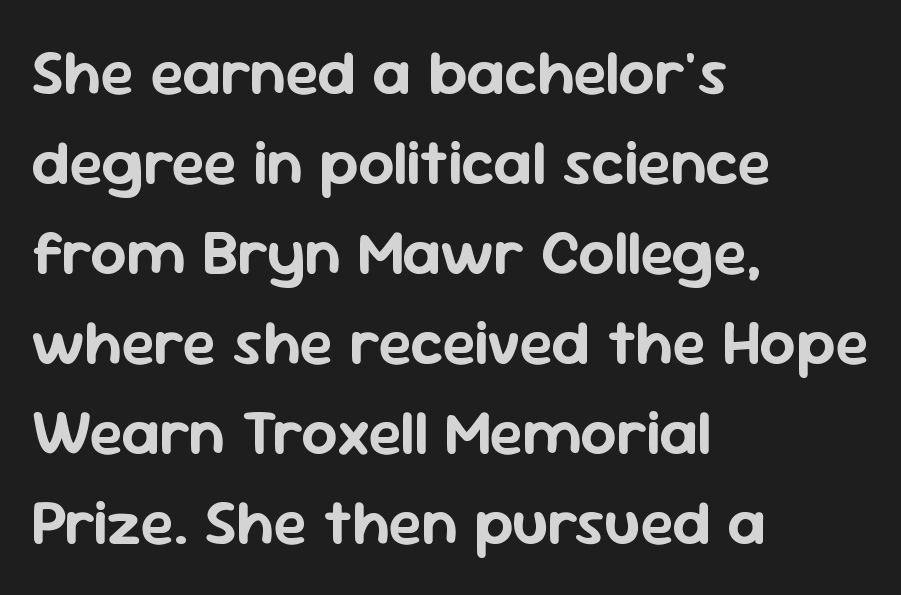
The image shows 63 px sans-serif type, upright; set left-aligned, normal line spacing (1.43x), normal letter spacing, not underlined; low stroke contrast and a medium x-height.
